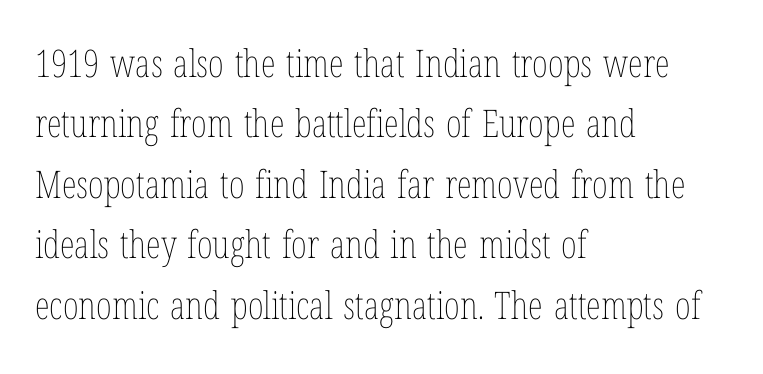
Proportional: the letters do not fall into vertical columns. Does the copy run flush right? No — it runs flush left. Italic: no, the glyphs are upright roman. Between one letter and the next there's only the usual sliver of space.
